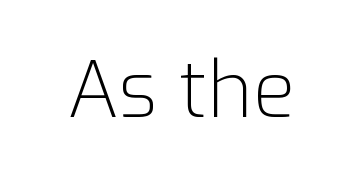
Q: Is the text bold? A: No.
Q: Is the text italic (slanted)? A: No, it is upright.
Q: Is the typeface a serif or a sans-serif typeface? A: Sans-serif.
Q: Is the text underlined? A: No.
Q: Is the spacing between letters normal or unusually wide? A: Normal.
Q: Width (condensed, normal, or wide)? A: Normal.
Q: Stroke contrast? A: Low.
Q: x-height? A: Medium.
Q: Monospaced? A: No.
